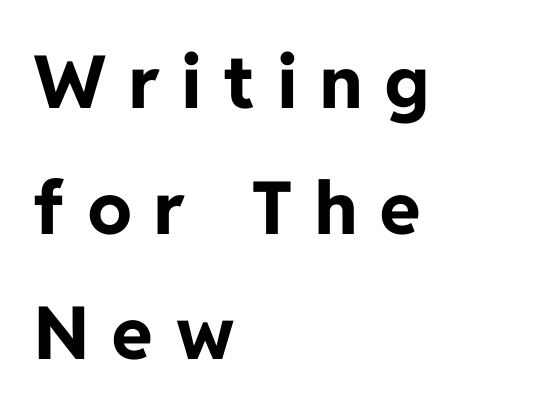
The image shows 73 px bold sans-serif type, upright; set left-aligned, line spacing 1.72x, unusually wide letter spacing (+0.32 em), not underlined; low stroke contrast and a medium x-height.
